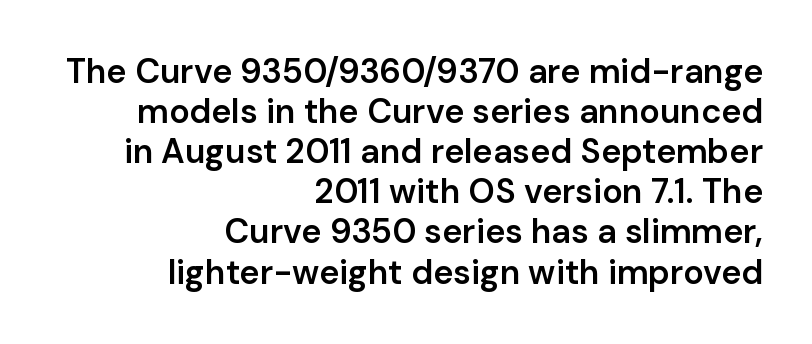
{"serif": "no", "italic": "no", "bold": "semi", "weight": "semibold", "width": "normal", "stroke_contrast": "low", "x_height": "medium", "monospaced": "no", "underline": "no", "align": "right", "line_spacing_ratio": 1.18, "letter_spacing": "normal", "letter_spacing_em": 0.0, "glyph_px": 34}
